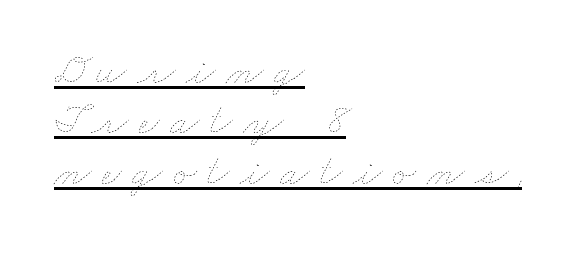
{"bold": "no", "weight": "thin", "width": "wide", "stroke_contrast": "low", "x_height": "small", "monospaced": "no", "underline": "yes", "align": "left", "line_spacing_ratio": 1.17, "letter_spacing": "wide", "letter_spacing_em": 0.25, "glyph_px": 43}
